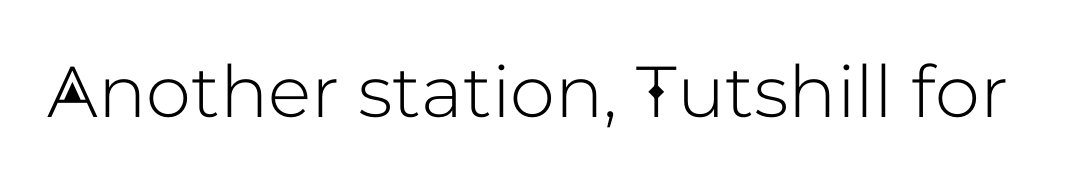
The image shows 72 px sans-serif type, upright; set normal letter spacing, not underlined; low stroke contrast and a medium x-height.
